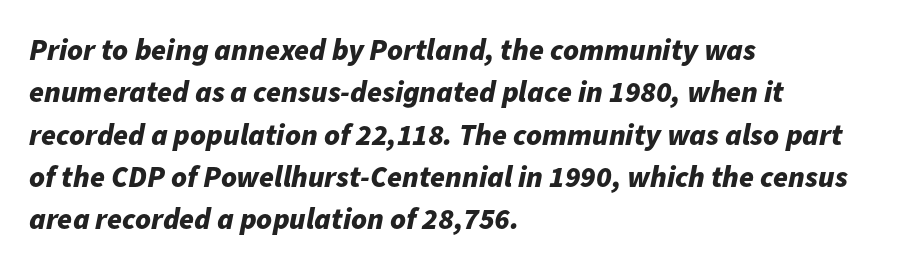
Q: Is the text bold? A: Yes.
Q: Is the text italic (slanted)? A: Yes, it leans right by about 11 degrees.
Q: Is the text underlined? A: No.
Q: How is the paragraph aligned? A: Left-aligned.
Q: Is the spacing between letters normal or unusually wide? A: Normal.
Q: Is the spacing between lines tight, normal or loose? A: Normal.
Q: Width (condensed, normal, or wide)? A: Normal.
Q: Stroke contrast? A: Low.
Q: x-height? A: Medium.
Q: Monospaced? A: No.
